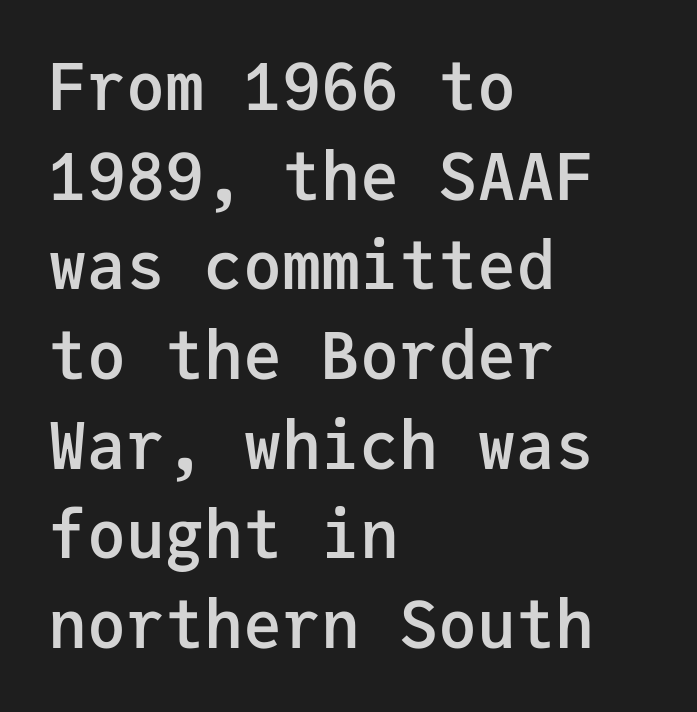
The image shows 65 px semibold sans-serif type, upright, monospaced; set left-aligned, normal line spacing (1.38x), normal letter spacing, not underlined; low stroke contrast and a medium x-height.
